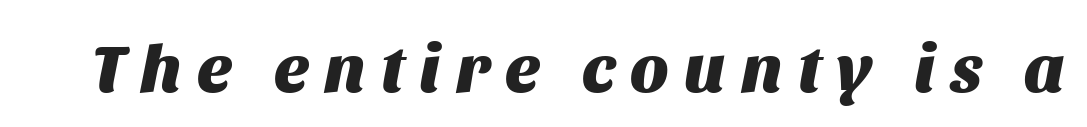
Q: Is the text bold? A: Yes.
Q: Is the text italic (slanted)? A: Yes, it leans right by about 11 degrees.
Q: Is the text underlined? A: No.
Q: Is the spacing between letters normal or unusually wide? A: Unusually wide.
Q: Width (condensed, normal, or wide)? A: Normal.
Q: Stroke contrast? A: Medium.
Q: x-height? A: Large.
Q: Monospaced? A: No.
